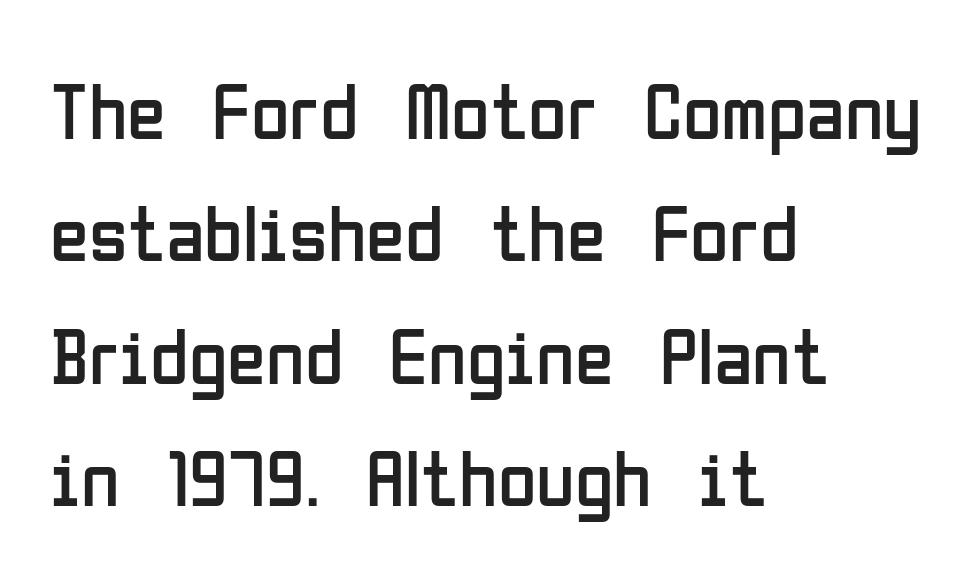
{"serif": "no", "italic": "no", "bold": "no", "weight": "regular", "width": "condensed", "stroke_contrast": "low", "x_height": "medium", "monospaced": "no", "underline": "no", "align": "left", "line_spacing": "normal", "line_spacing_ratio": 1.55, "letter_spacing": "normal", "letter_spacing_em": 0.0, "glyph_px": 79}
